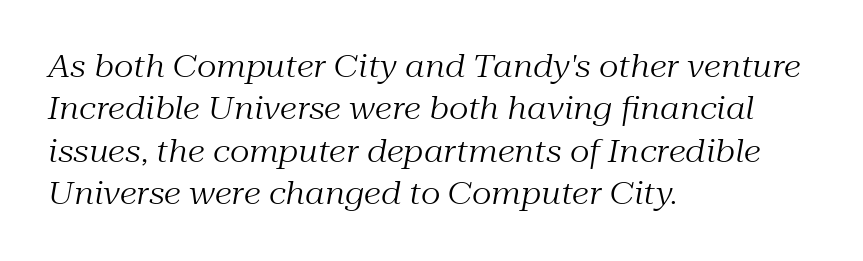
The image shows 31 px regular-weight serif type, italic (leaning right); set left-aligned, normal line spacing (1.37x), normal letter spacing, not underlined; medium stroke contrast and a medium x-height.
